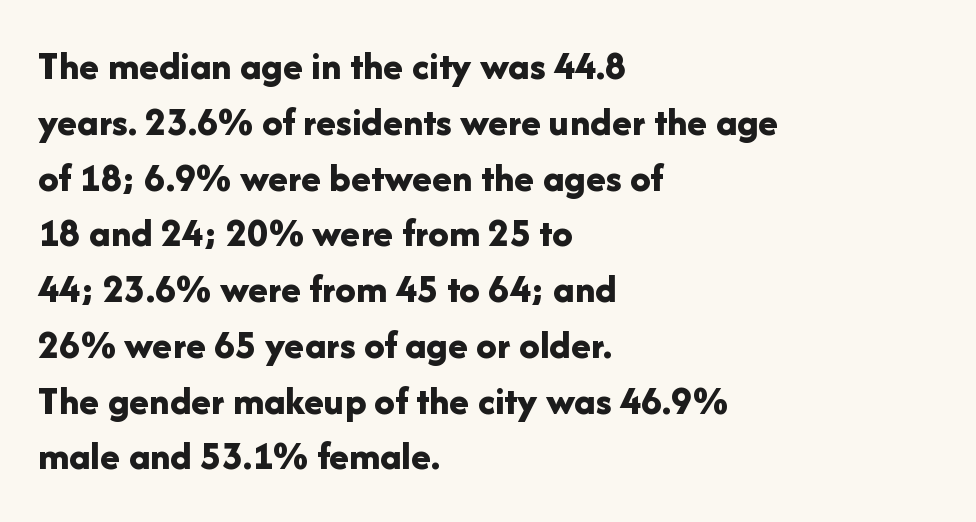
{"serif": "no", "italic": "no", "bold": "yes", "weight": "bold", "width": "normal", "stroke_contrast": "low", "x_height": "medium", "monospaced": "no", "underline": "no", "align": "left", "line_spacing": "normal", "line_spacing_ratio": 1.36, "letter_spacing": "normal", "letter_spacing_em": 0.0, "glyph_px": 41}
